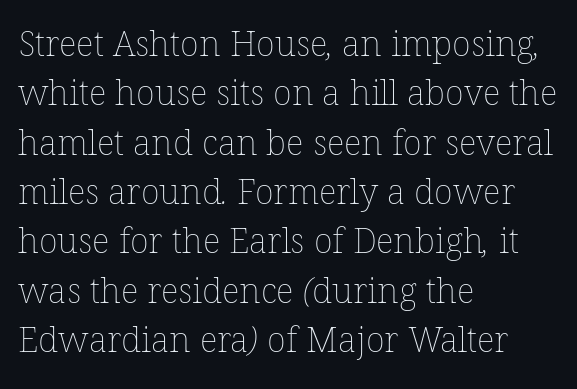
The rows are spaced the way most documents space them. Is the stroke heavy? The answer is a plain regular-or-lighter. Looks like regular typesetting: each glyph gets only the width it needs. A typesetter would call this zero additional tracking. The typesetter chose a ragged-right arrangement here. A clean baseline with only descenders dipping below it.
